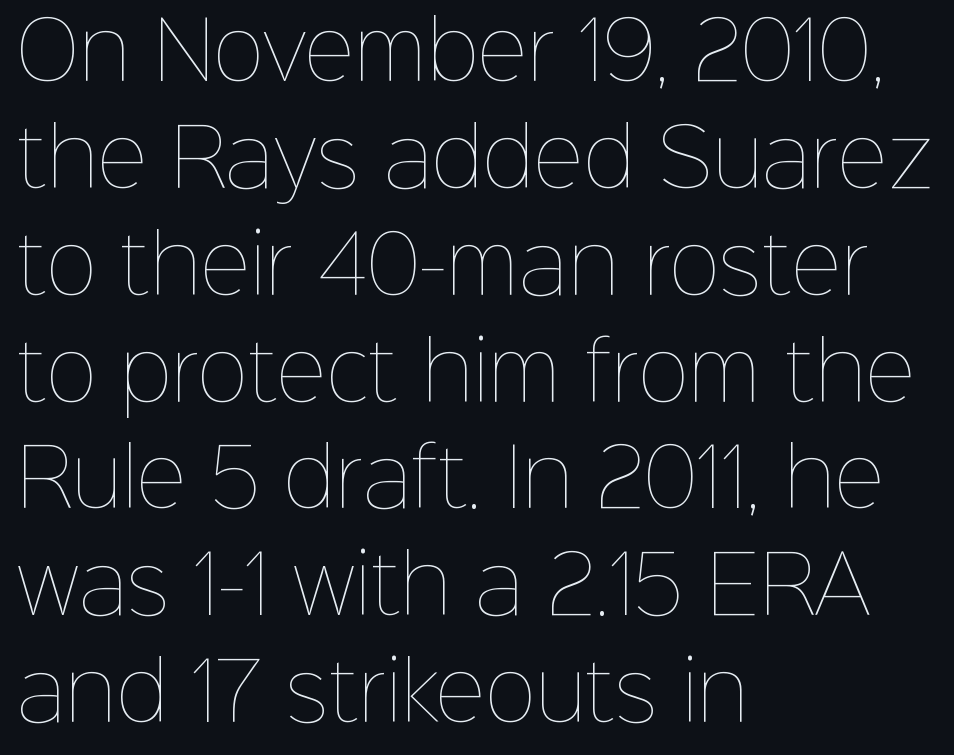
Q: Is the text bold? A: No.
Q: Is the text italic (slanted)? A: No, it is upright.
Q: Is the text underlined? A: No.
Q: How is the paragraph aligned? A: Left-aligned.
Q: Is the spacing between letters normal or unusually wide? A: Normal.
Q: Is the spacing between lines tight, normal or loose? A: Normal.
Q: Width (condensed, normal, or wide)? A: Normal.
Q: Stroke contrast? A: Low.
Q: x-height? A: Medium.
Q: Monospaced? A: No.
